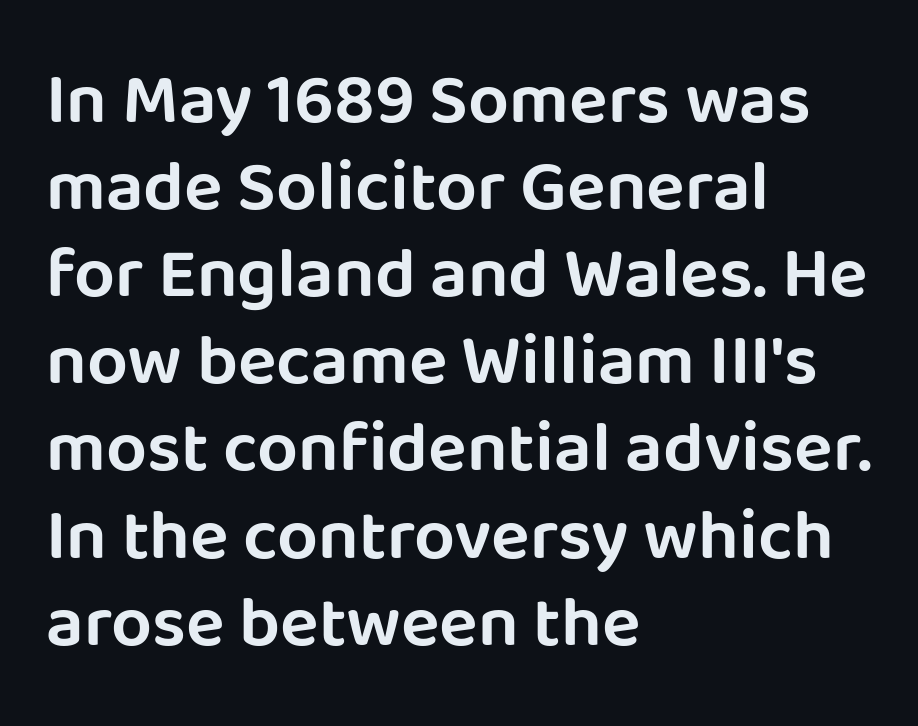
Q: Is the text italic (slanted)? A: No, it is upright.
Q: Is the typeface a serif or a sans-serif typeface? A: Sans-serif.
Q: Is the text underlined? A: No.
Q: How is the paragraph aligned? A: Left-aligned.
Q: Is the spacing between letters normal or unusually wide? A: Normal.
Q: Width (condensed, normal, or wide)? A: Normal.
Q: Stroke contrast? A: Low.
Q: x-height? A: Large.
Q: Monospaced? A: No.
